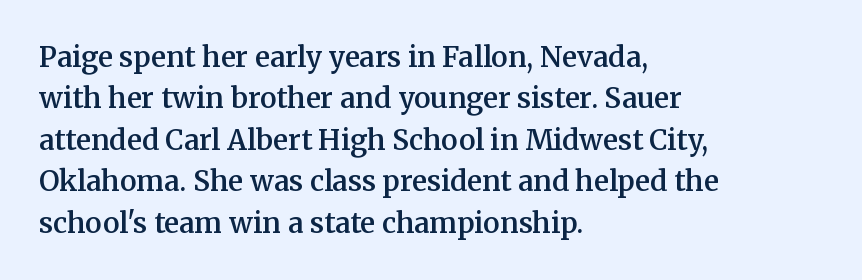
The image shows 28 px semibold serif type, upright; set left-aligned, normal line spacing (1.48x), normal letter spacing, not underlined; medium stroke contrast and a medium x-height.
